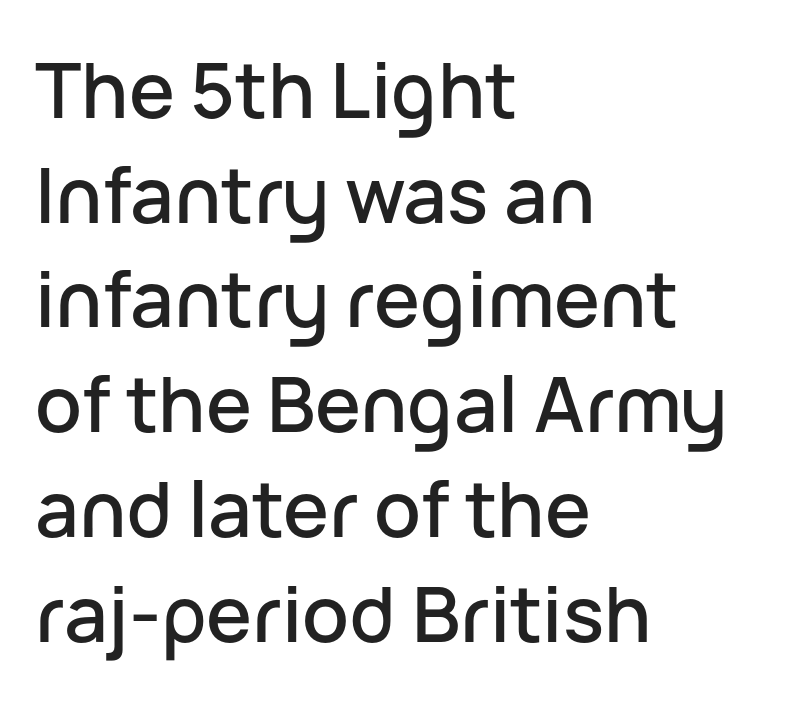
Rendered with straight, roman letterforms. Each word holds together tightly as a unit, with standard inter-letter gaps. Spacing verdict: proportional, widths tailored to each character. Is this a sans? Yes — the strokes have no serifs. The text block is weighted toward the left margin, trailing off unevenly rightward. Lines of text with bare space underneath.
